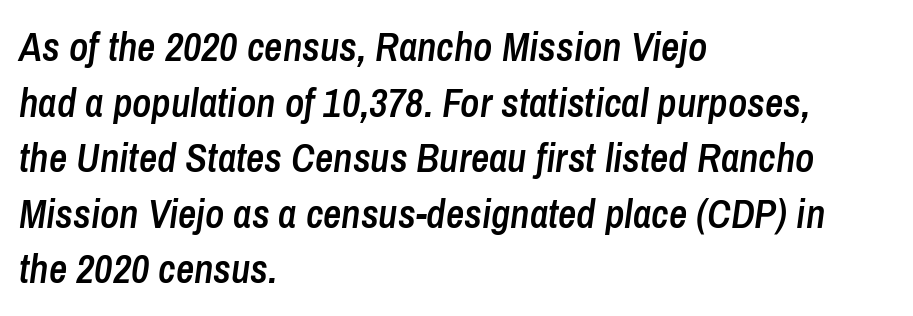
{"italic": "yes", "lean": "right", "slant_degrees": 8, "bold": "semi", "weight": "semibold", "width": "condensed", "stroke_contrast": "low", "x_height": "medium", "monospaced": "no", "underline": "no", "align": "left", "line_spacing": "normal", "line_spacing_ratio": 1.39, "letter_spacing": "normal", "letter_spacing_em": 0.0, "glyph_px": 40}
